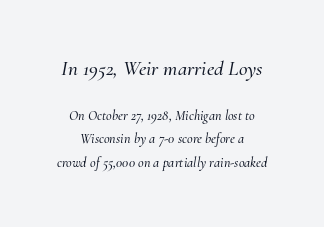
Q: Is the text italic (slanted)? A: Yes, it leans right by about 10 degrees.
Q: Is the text underlined? A: No.
Q: How is the paragraph aligned? A: Centered.
Q: Is the spacing between letters normal or unusually wide? A: Normal.
Q: Is the spacing between lines tight, normal or loose? A: Normal.
Q: Which block of text is set in a larger size, the first (top) or the second (bottom)? A: The first (top) one.
